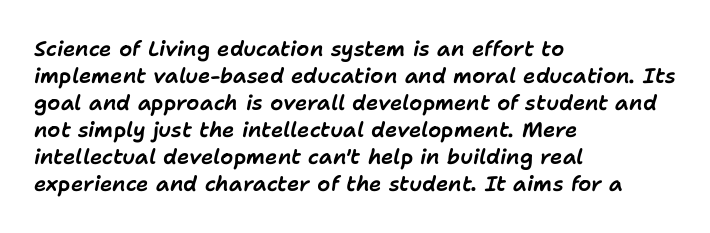
{"italic": "yes", "lean": "right", "slant_degrees": 11, "underline": "no", "align": "left", "line_spacing": "normal", "line_spacing_ratio": 1.29, "letter_spacing": "normal", "letter_spacing_em": 0.0, "glyph_px": 21}
